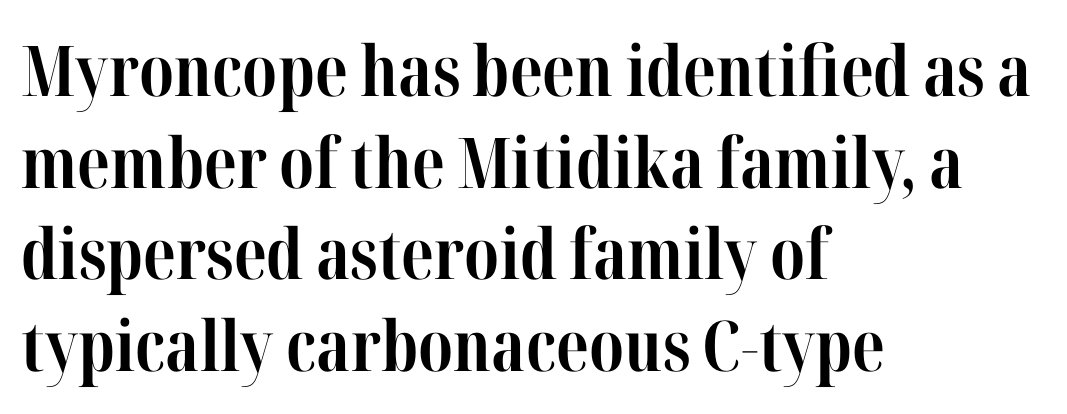
The image shows 70 px bold, condensed serif type, upright; set left-aligned, normal line spacing (1.31x), normal letter spacing, not underlined; high stroke contrast and a medium x-height.
